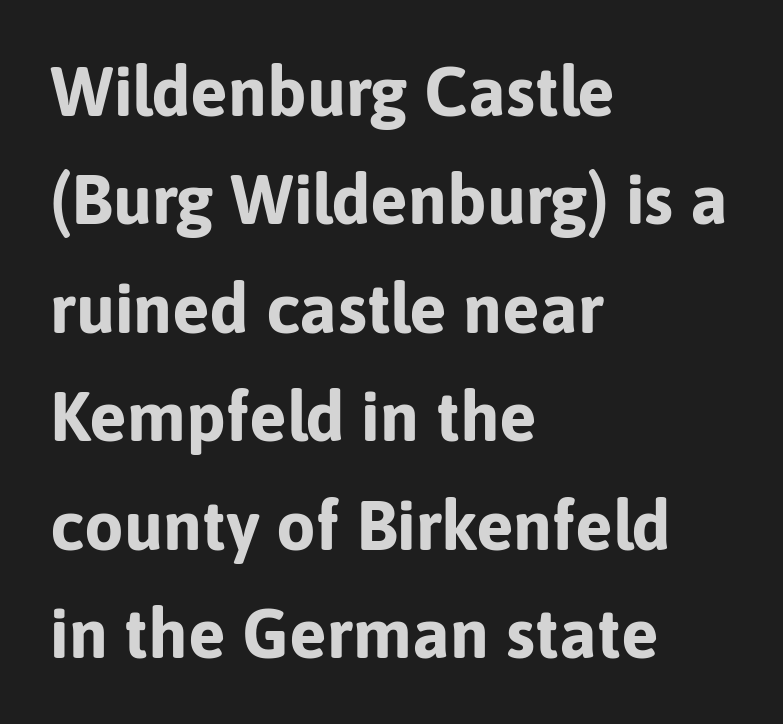
{"serif": "no", "italic": "no", "bold": "yes", "weight": "bold", "width": "normal", "stroke_contrast": "low", "x_height": "medium", "monospaced": "no", "underline": "no", "align": "left", "line_spacing": "normal", "line_spacing_ratio": 1.55, "letter_spacing": "normal", "letter_spacing_em": 0.0, "glyph_px": 70}
